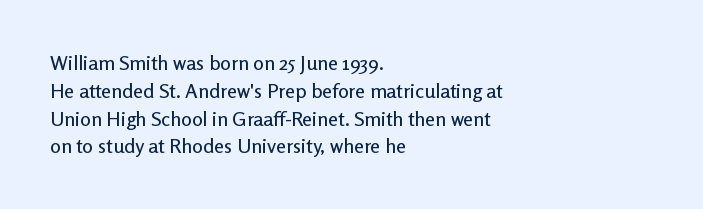
The image shows 20 px text type, upright; set left-aligned, normal line spacing (1.39x), normal letter spacing, not underlined.
